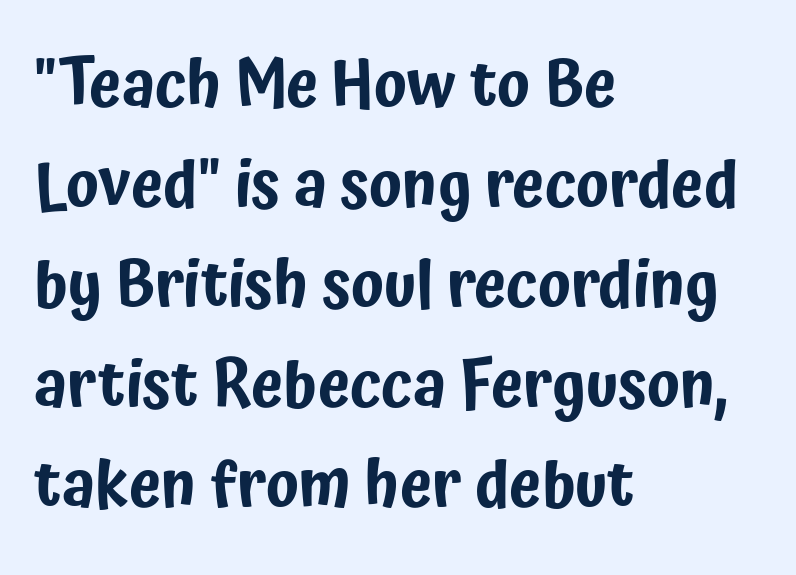
Q: Is the text italic (slanted)? A: No, it is upright.
Q: Is the typeface a serif or a sans-serif typeface? A: Sans-serif.
Q: Is the text underlined? A: No.
Q: How is the paragraph aligned? A: Left-aligned.
Q: Is the spacing between letters normal or unusually wide? A: Normal.
Q: Is the spacing between lines tight, normal or loose? A: Normal.
Q: Width (condensed, normal, or wide)? A: Condensed.
Q: Stroke contrast? A: Low.
Q: x-height? A: Medium.
Q: Monospaced? A: No.
